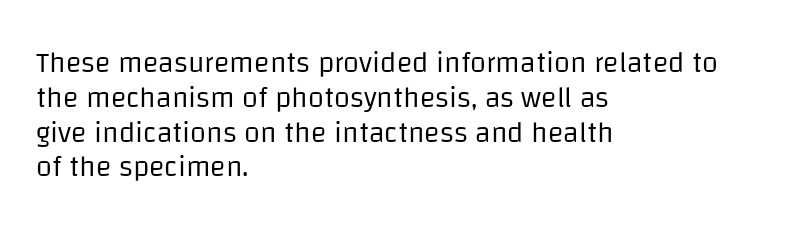
Think of a printed novel: that variable character pitch is what you see here. Alignment: flush left. Nothing sits at the stroke ends, so this counts as sans-serif. These glyphs show unthickened strokes, regular width or finer. The glyphs are unaccompanied by any horizontal stroke below them. Italic? Not at all — the glyphs are vertical.
